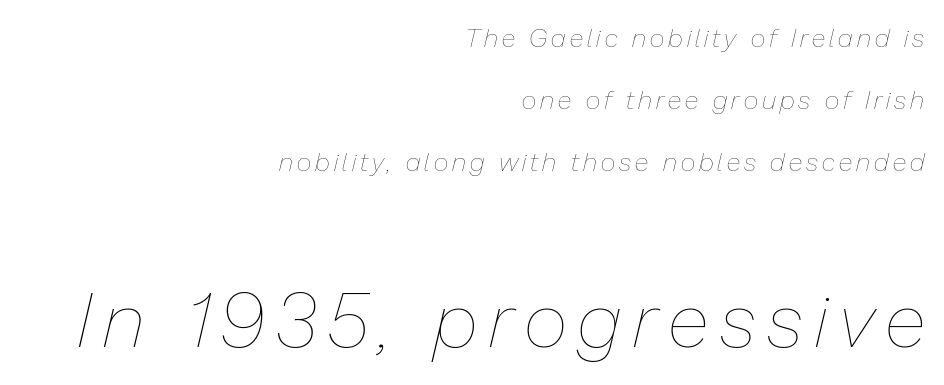
The image shows 77 px thin type, italic (leaning right); set right-aligned, loose line spacing (2.39x), not underlined; the second (bottom) block is 2.96x larger; low stroke contrast and a medium x-height.
